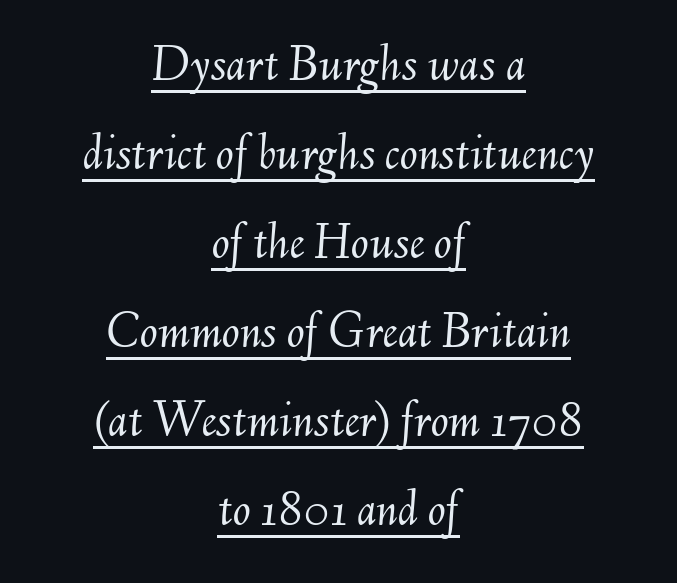
The rendering positions every line midway between the sides. The letters sit at their default tracking, neither squeezed nor spread. Regular leading. Weight: not bold — regular or lighter. Looks like regular typesetting: each glyph gets only the width it needs. Looks like someone drew a line under every word here.
